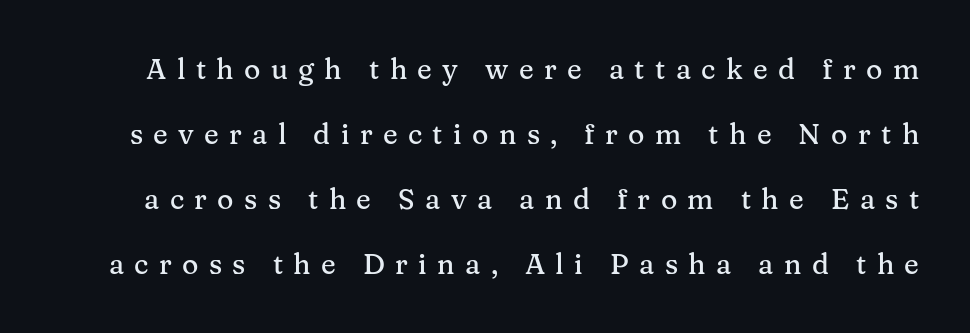
The image shows 28 px serif type, upright; set loose line spacing (2.32x), unusually wide letter spacing (+0.37 em), not underlined; medium stroke contrast and a medium x-height.
